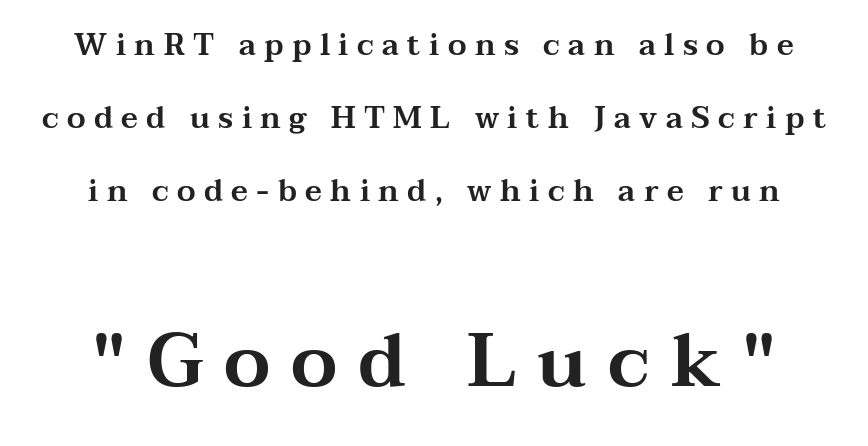
Type without underlining. Do the letters lean? They stand straight. Does the type have serifs? Yes, each stem ends in a small foot. Think of a printed novel: that variable character pitch is what you see here. Look at the tracking — it's clearly loosened, letters drifting apart.
